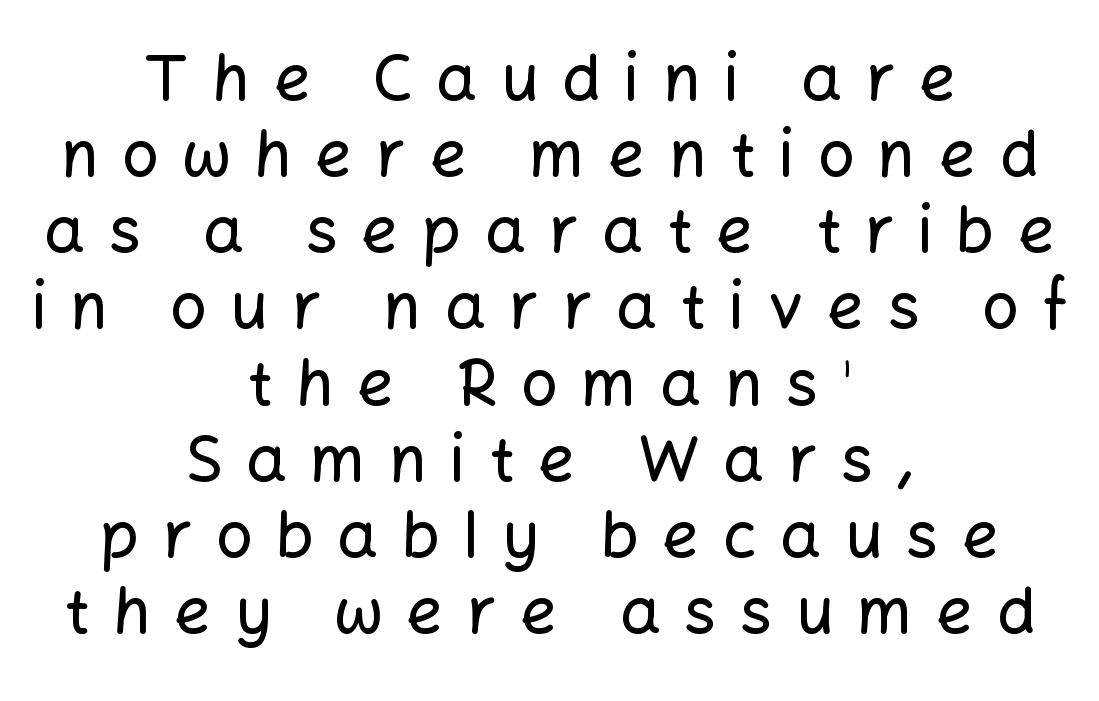
The image shows 64 px sans-serif type, upright; set centered, line spacing 1.19x, unusually wide letter spacing (+0.37 em), not underlined; low stroke contrast and a medium x-height.
